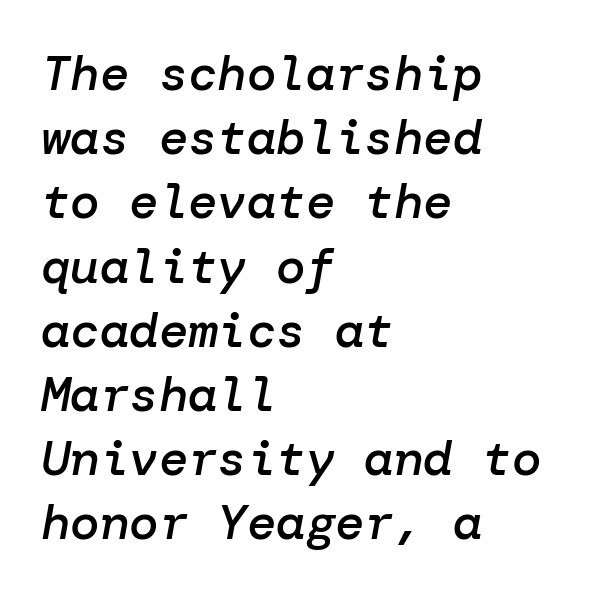
Q: Is the text bold? A: Semi-bold.
Q: Is the text italic (slanted)? A: Yes, it leans right by about 10 degrees.
Q: Is the text underlined? A: No.
Q: How is the paragraph aligned? A: Left-aligned.
Q: Is the spacing between letters normal or unusually wide? A: Normal.
Q: Is the spacing between lines tight, normal or loose? A: Normal.
Q: Width (condensed, normal, or wide)? A: Normal.
Q: Stroke contrast? A: Low.
Q: x-height? A: Medium.
